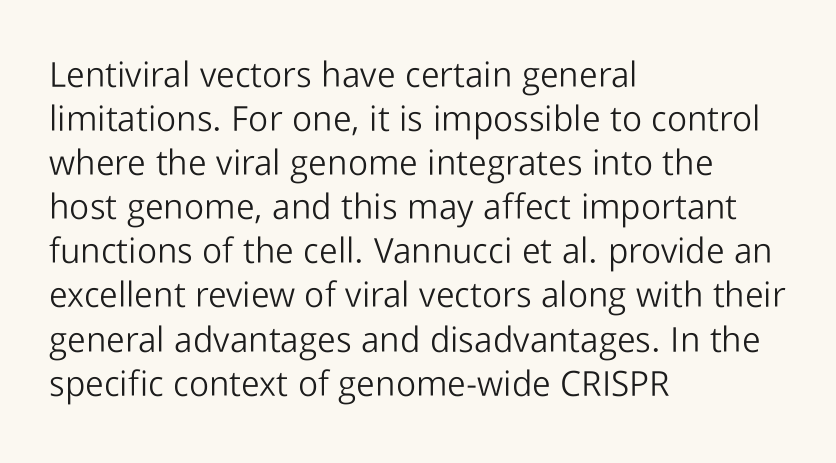
{"serif": "no", "italic": "no", "bold": "no", "weight": "light", "width": "normal", "stroke_contrast": "low", "x_height": "medium", "monospaced": "no", "underline": "no", "align": "left", "line_spacing": "normal", "line_spacing_ratio": 1.26, "letter_spacing": "normal", "letter_spacing_em": 0.0, "glyph_px": 35}
